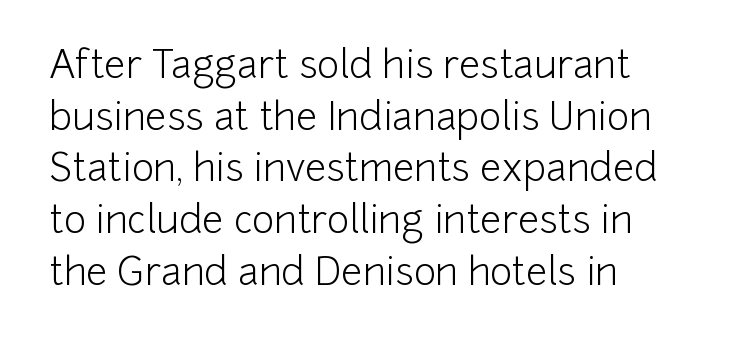
{"serif": "no", "italic": "no", "bold": "no", "weight": "light", "width": "normal", "stroke_contrast": "low", "x_height": "medium", "monospaced": "no", "underline": "no", "align": "left", "line_spacing": "normal", "line_spacing_ratio": 1.36, "letter_spacing": "normal", "letter_spacing_em": 0.0, "glyph_px": 38}
